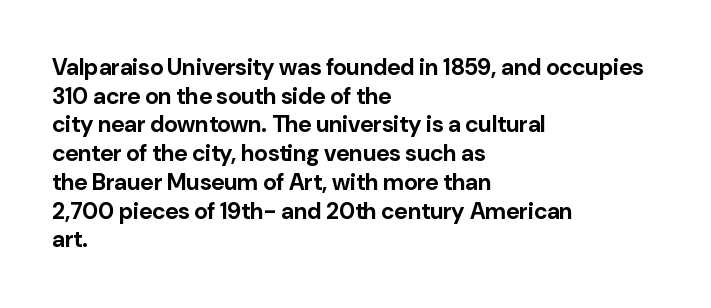
The image shows 23 px bold type, upright; set left-aligned, normal line spacing (1.25x), normal letter spacing, not underlined.
